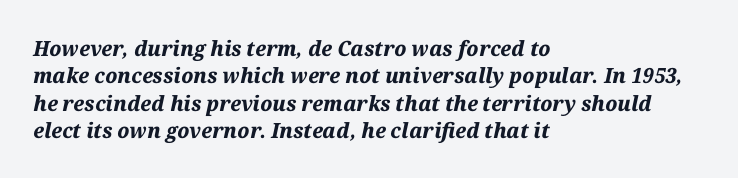
Q: Is the text bold? A: Yes.
Q: Is the text italic (slanted)? A: Yes, it leans right by about 12 degrees.
Q: Is the text underlined? A: No.
Q: How is the paragraph aligned? A: Left-aligned.
Q: Is the spacing between letters normal or unusually wide? A: Normal.
Q: Is the spacing between lines tight, normal or loose? A: Normal.
